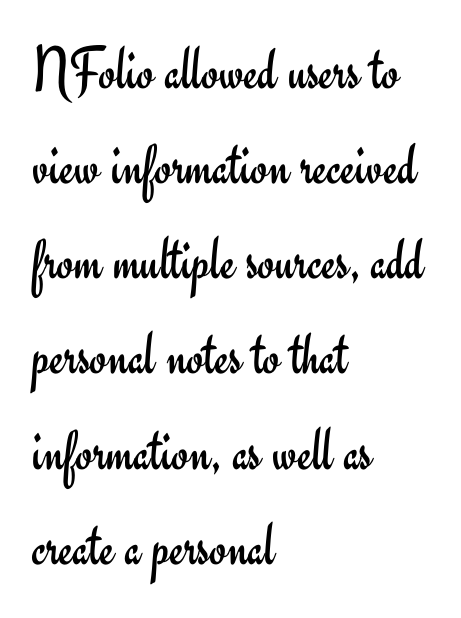
The image shows 61 px regular-weight sans-serif type; set left-aligned, normal line spacing (1.56x), normal letter spacing, not underlined; low stroke contrast and a small x-height.
